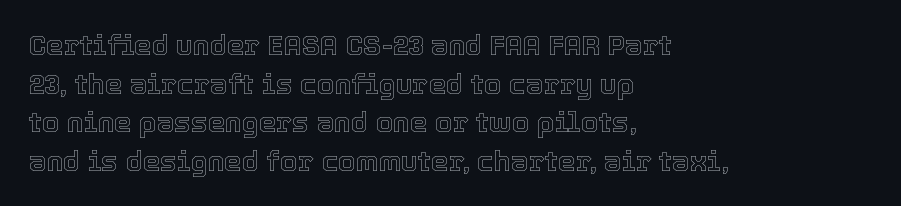
The image shows 28 px text type, upright; set left-aligned, normal line spacing (1.38x), normal letter spacing, not underlined; a medium x-height.
